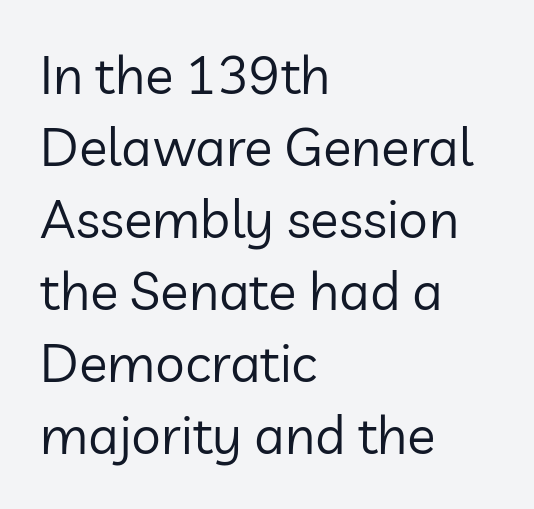
The image shows 53 px regular-weight sans-serif type, upright; set left-aligned, normal line spacing (1.36x), normal letter spacing, not underlined; low stroke contrast and a medium x-height.
